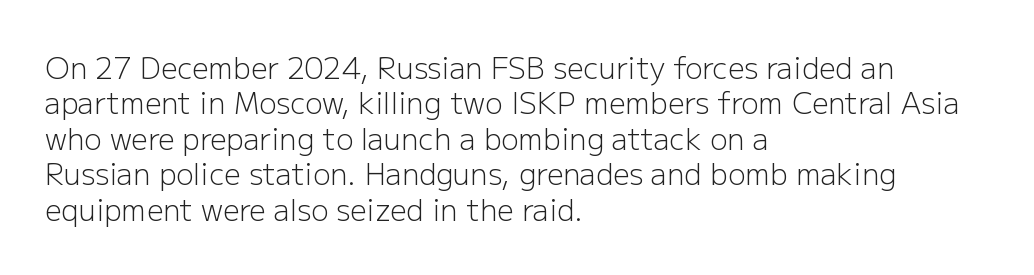
The rag falls on the right side of this text block. The passage shown is typeset with a sans-serif family. Do the letters lean? They stand straight. The gap between lines stays unmarked. Is this a fixed-width face? No — the glyphs have proportional, varying widths.
